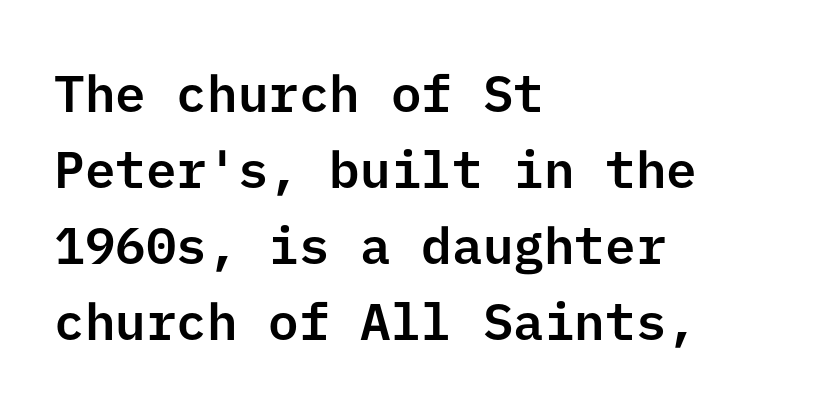
Q: Is the text italic (slanted)? A: No, it is upright.
Q: Is the typeface a serif or a sans-serif typeface? A: Sans-serif.
Q: Is the text underlined? A: No.
Q: How is the paragraph aligned? A: Left-aligned.
Q: Is the spacing between letters normal or unusually wide? A: Normal.
Q: Is the spacing between lines tight, normal or loose? A: Normal.
Q: Width (condensed, normal, or wide)? A: Normal.
Q: Stroke contrast? A: Low.
Q: x-height? A: Medium.
